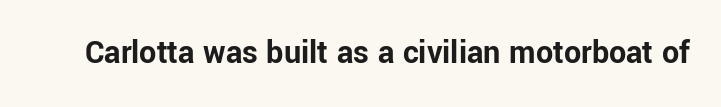
Q: Is the text bold? A: Yes.
Q: Is the text italic (slanted)? A: No, it is upright.
Q: Is the typeface a serif or a sans-serif typeface? A: Sans-serif.
Q: Is the text underlined? A: No.
Q: Is the spacing between letters normal or unusually wide? A: Normal.
Q: Width (condensed, normal, or wide)? A: Normal.
Q: Stroke contrast? A: Low.
Q: x-height? A: Medium.
Q: Monospaced? A: No.
